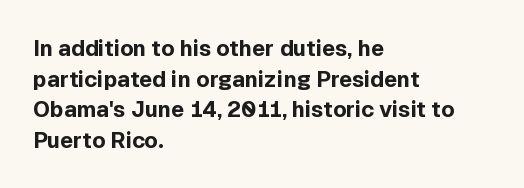
{"italic": "no", "bold": "yes", "underline": "no", "align": "left", "line_spacing": "normal", "line_spacing_ratio": 1.39, "letter_spacing": "normal", "letter_spacing_em": 0.0, "glyph_px": 22}
